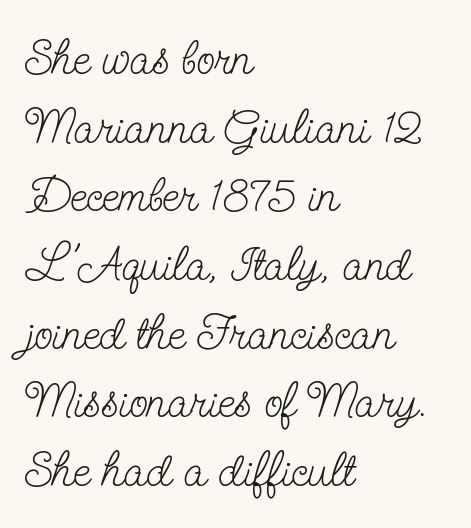
{"serif": "yes", "bold": "no", "weight": "light", "width": "condensed", "stroke_contrast": "low", "x_height": "small", "monospaced": "no", "underline": "no", "align": "left", "line_spacing": "normal", "line_spacing_ratio": 1.43, "letter_spacing": "normal", "letter_spacing_em": 0.0, "glyph_px": 48}
